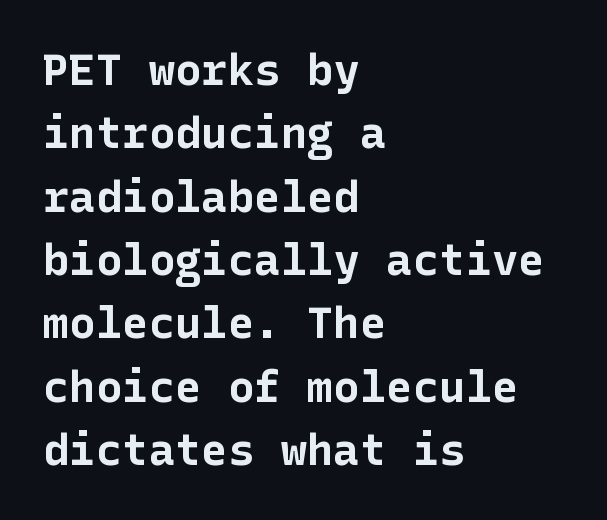
The image shows 44 px bold sans-serif type, upright; set left-aligned, normal line spacing (1.44x), normal letter spacing, not underlined; low stroke contrast and a medium x-height.
